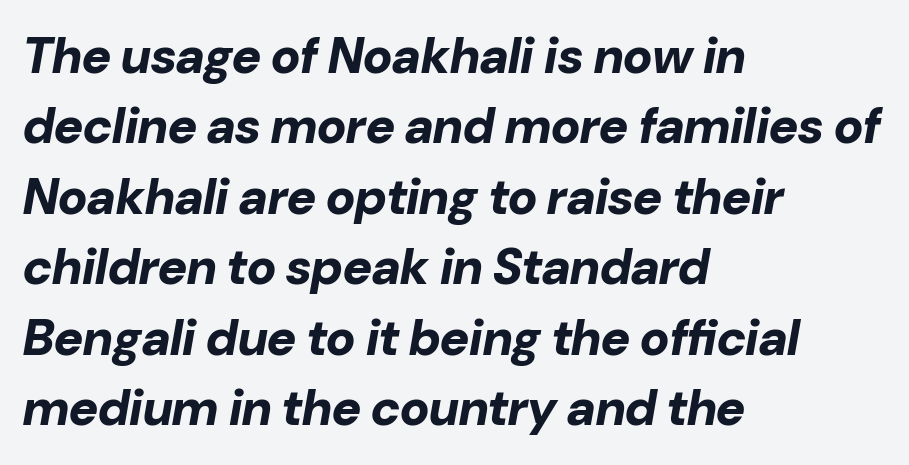
Q: Is the text bold? A: Yes.
Q: Is the text italic (slanted)? A: Yes, it leans right by about 10 degrees.
Q: Is the text underlined? A: No.
Q: How is the paragraph aligned? A: Left-aligned.
Q: Is the spacing between letters normal or unusually wide? A: Normal.
Q: Is the spacing between lines tight, normal or loose? A: Normal.
Q: Width (condensed, normal, or wide)? A: Normal.
Q: Stroke contrast? A: Low.
Q: x-height? A: Medium.
Q: Monospaced? A: No.
